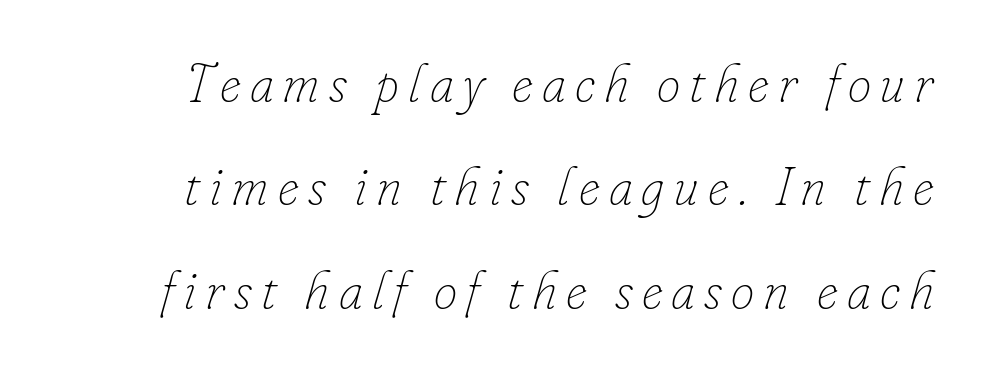
The image shows 53 px thin type, italic (leaning right); set right-aligned, loose line spacing (1.95x), not underlined; low stroke contrast and a small x-height.
